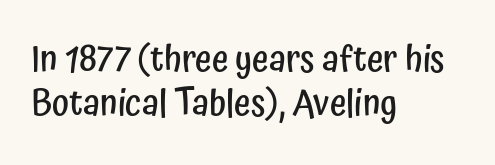
{"serif": "no", "italic": "no", "bold": "semi", "weight": "semibold", "width": "condensed", "stroke_contrast": "low", "x_height": "medium", "monospaced": "no", "underline": "no", "align": "left", "line_spacing_ratio": 1.21, "letter_spacing": "normal", "letter_spacing_em": 0.0, "glyph_px": 36}
